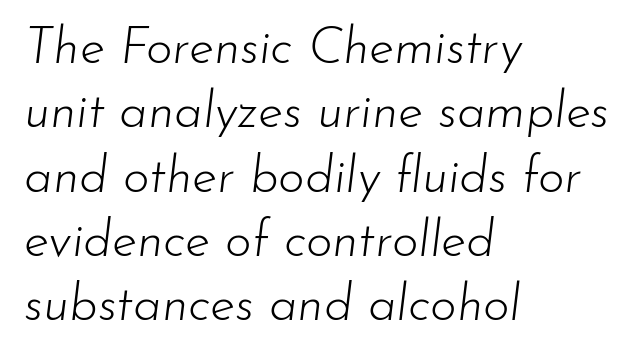
Q: Is the text bold? A: No.
Q: Is the text italic (slanted)? A: Yes, it leans right by about 7 degrees.
Q: Is the text underlined? A: No.
Q: How is the paragraph aligned? A: Left-aligned.
Q: Is the spacing between letters normal or unusually wide? A: Normal.
Q: Is the spacing between lines tight, normal or loose? A: Normal.
Q: Width (condensed, normal, or wide)? A: Normal.
Q: Stroke contrast? A: Low.
Q: x-height? A: Small.
Q: Monospaced? A: No.
